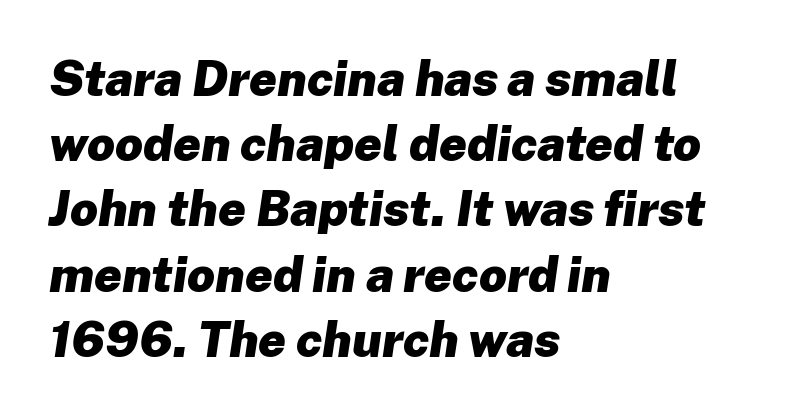
Q: Is the text bold? A: Yes.
Q: Is the text italic (slanted)? A: Yes, it leans right by about 8 degrees.
Q: Is the text underlined? A: No.
Q: How is the paragraph aligned? A: Left-aligned.
Q: Is the spacing between letters normal or unusually wide? A: Normal.
Q: Is the spacing between lines tight, normal or loose? A: Normal.
Q: Width (condensed, normal, or wide)? A: Normal.
Q: Stroke contrast? A: Low.
Q: x-height? A: Medium.
Q: Monospaced? A: No.
